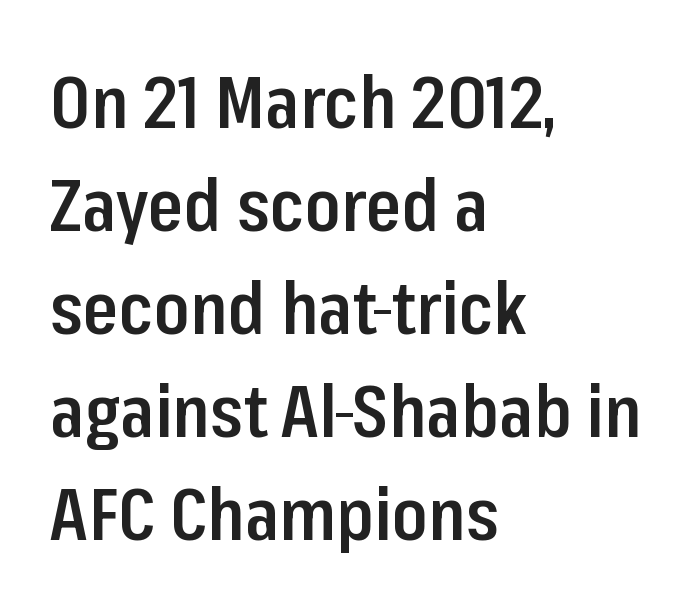
What's the leading like? Ordinary, nothing unusual. This sample uses an upright cut, with every glyph sitting square on the baseline. The gap between lines stays unmarked. Moderately thickened strokes mark this as semibold type. You could call the tracking neutral — neither tight nor loose. A student would call this left alignment; a typographer would say flush left, rag right.
